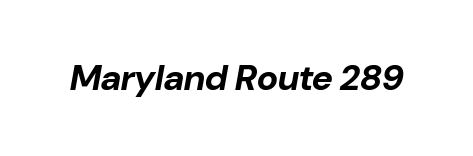
Q: Is the text bold? A: Yes.
Q: Is the text italic (slanted)? A: Yes, it leans right by about 10 degrees.
Q: Is the text underlined? A: No.
Q: Is the spacing between letters normal or unusually wide? A: Normal.
Q: Width (condensed, normal, or wide)? A: Normal.
Q: Stroke contrast? A: Low.
Q: x-height? A: Medium.
Q: Monospaced? A: No.
